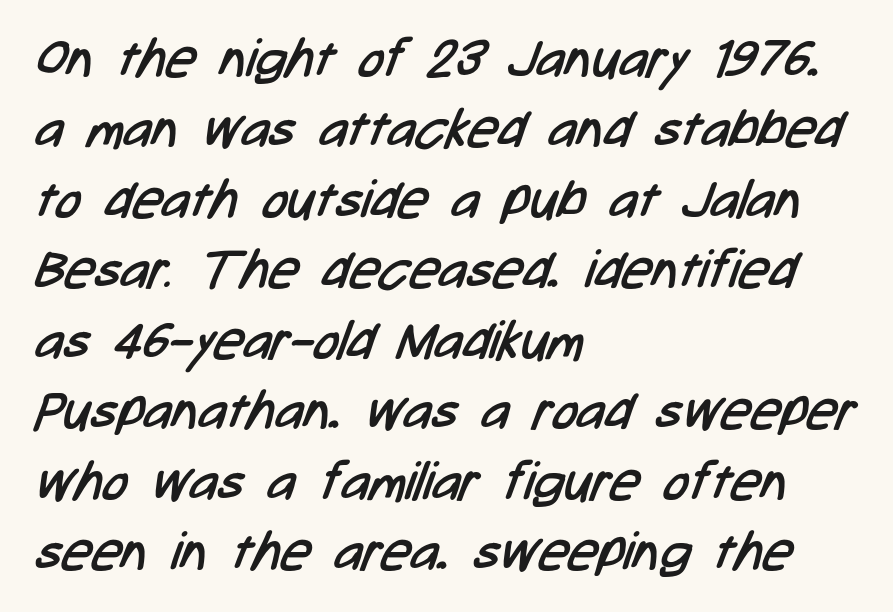
The image shows 53 px regular-weight, condensed sans-serif type; set left-aligned, normal line spacing (1.33x), normal letter spacing, not underlined; low stroke contrast and a medium x-height.
